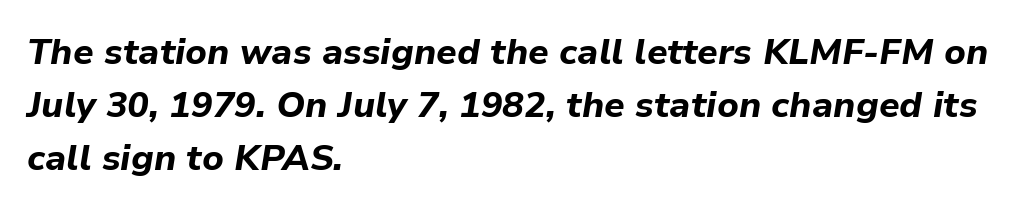
The image shows 36 px bold type, italic (leaning right); set left-aligned, normal line spacing (1.47x), normal letter spacing, not underlined; low stroke contrast and a medium x-height.
